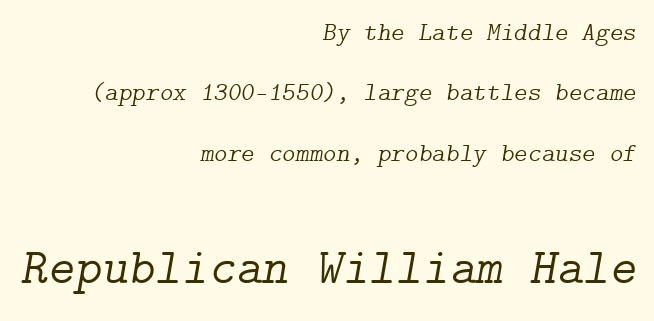
Italic: yes, the glyphs are oblique. To sum up the face: it has serifs. Is this a heavy cut? Hardly; it is regular or lighter. Honestly, the letter spacing is just normal — you wouldn't notice it. The text block is weighted toward the right margin, trailing off unevenly leftward.
